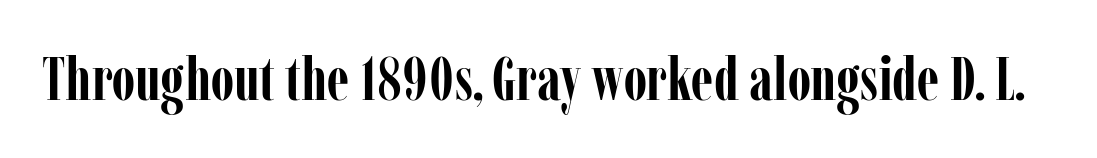
Q: Is the text bold? A: Yes.
Q: Is the text italic (slanted)? A: No, it is upright.
Q: Is the typeface a serif or a sans-serif typeface? A: Serif.
Q: Is the text underlined? A: No.
Q: Is the spacing between letters normal or unusually wide? A: Normal.
Q: Width (condensed, normal, or wide)? A: Condensed.
Q: Stroke contrast? A: Low.
Q: x-height? A: Medium.
Q: Monospaced? A: No.
